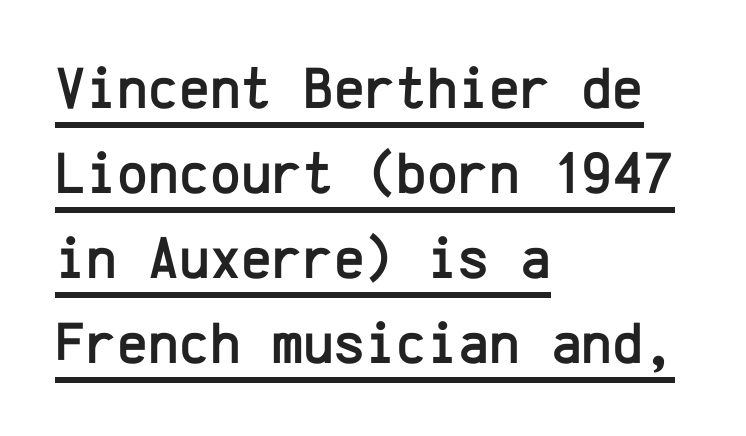
Q: Is the text italic (slanted)? A: No, it is upright.
Q: Is the typeface a serif or a sans-serif typeface? A: Sans-serif.
Q: Is the text underlined? A: Yes.
Q: How is the paragraph aligned? A: Left-aligned.
Q: Is the spacing between letters normal or unusually wide? A: Normal.
Q: Is the spacing between lines tight, normal or loose? A: Normal.
Q: Width (condensed, normal, or wide)? A: Normal.
Q: Stroke contrast? A: Low.
Q: x-height? A: Medium.
Q: Monospaced? A: Yes.
